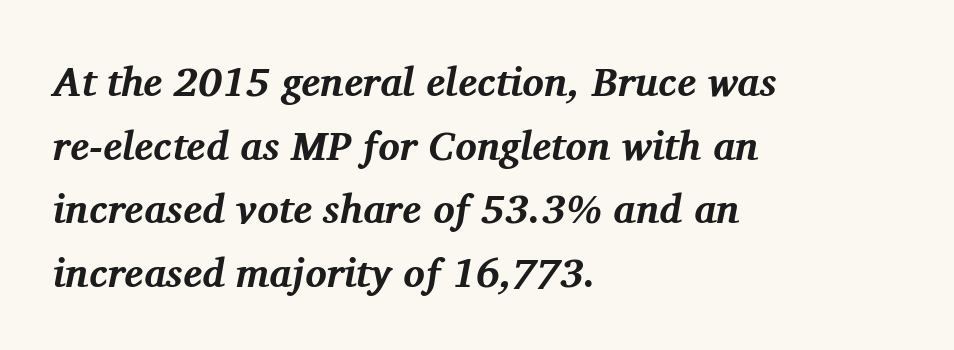
{"serif": "yes", "italic": "yes", "lean": "right", "slant_degrees": 11, "bold": "yes", "weight": "bold", "width": "normal", "stroke_contrast": "medium", "x_height": "medium", "monospaced": "no", "underline": "no", "align": "left", "line_spacing": "normal", "line_spacing_ratio": 1.59, "letter_spacing": "normal", "letter_spacing_em": 0.0, "glyph_px": 40}
